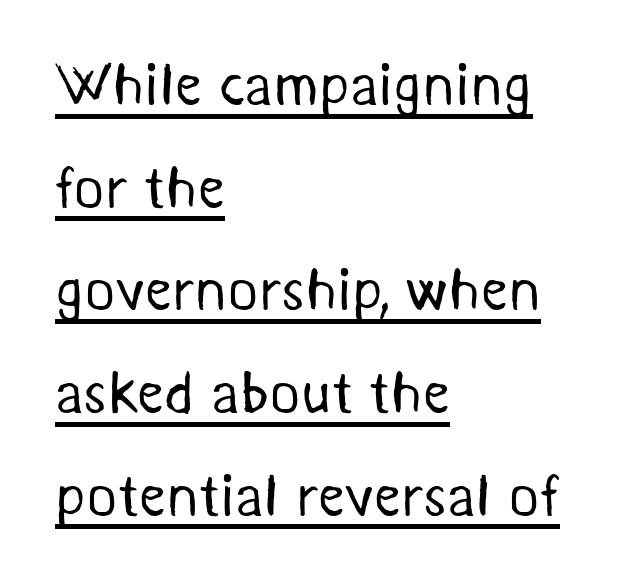
The image shows 59 px regular-weight sans-serif type; set left-aligned, line spacing 1.74x, normal letter spacing, underlined; medium stroke contrast and a medium x-height.
